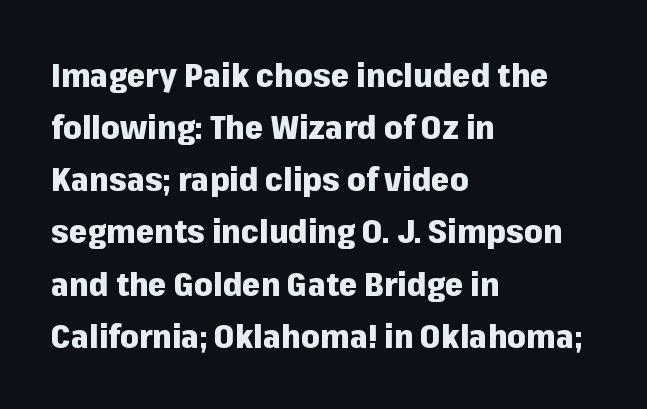
The image shows 33 px heavy sans-serif type, upright; set left-aligned, normal line spacing (1.58x), normal letter spacing, not underlined; low stroke contrast and a medium x-height.
